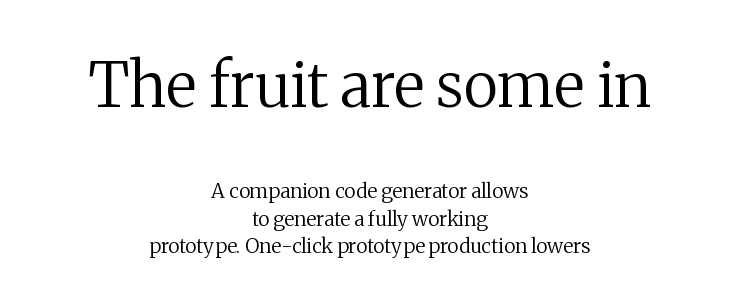
The image shows 61 px regular-weight serif type, upright; set centered, normal line spacing (1.37x), normal letter spacing, not underlined; the first (top) block is 3.05x larger; medium stroke contrast and a medium x-height.
